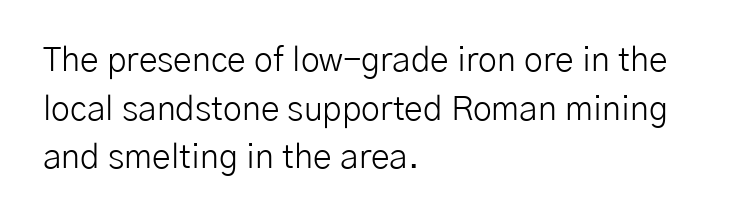
In CSS terms this would be text-align: left. Typographically, this falls in the sans-serif category. Characters remain perfectly vertical along every line. The face used here is proportionally spaced, like ordinary book or web type. What's the leading like? Ordinary, nothing unusual. Each stroke keeps to a modest, everyday thickness or less.
